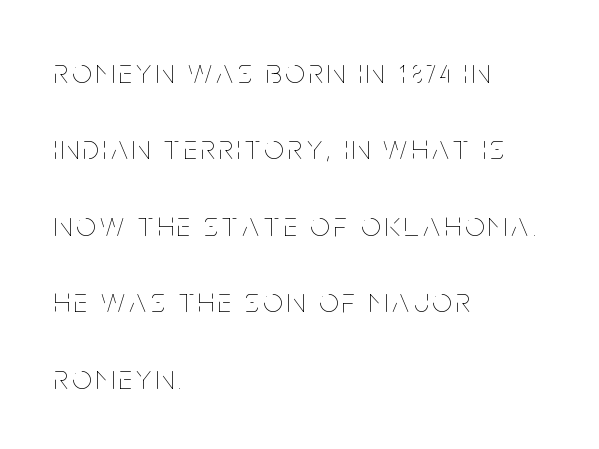
Q: Is the text bold? A: No.
Q: Is the text italic (slanted)? A: No, it is upright.
Q: Is the text underlined? A: No.
Q: How is the paragraph aligned? A: Left-aligned.
Q: Is the spacing between lines tight, normal or loose? A: Loose.
Q: Width (condensed, normal, or wide)? A: Condensed.
Q: Stroke contrast? A: Low.
Q: x-height? A: Large.
Q: Monospaced? A: No.
